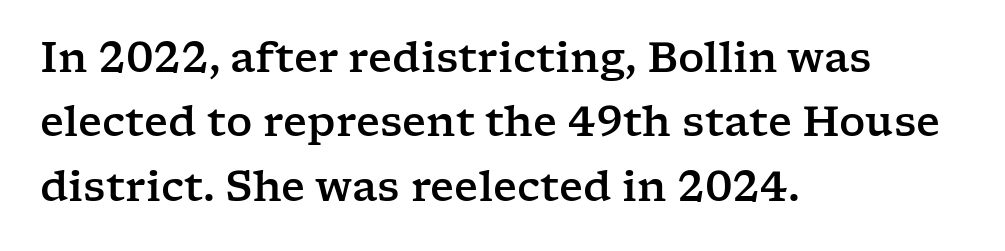
{"serif": "yes", "italic": "no", "width": "wide", "stroke_contrast": "low", "x_height": "medium", "monospaced": "no", "underline": "no", "align": "left", "line_spacing": "normal", "line_spacing_ratio": 1.57, "letter_spacing": "normal", "letter_spacing_em": 0.0, "glyph_px": 41}
